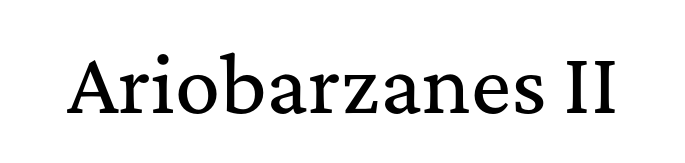
{"serif": "yes", "italic": "no", "width": "normal", "stroke_contrast": "medium", "x_height": "medium", "monospaced": "no", "underline": "no", "letter_spacing": "normal", "letter_spacing_em": 0.0, "glyph_px": 75}
